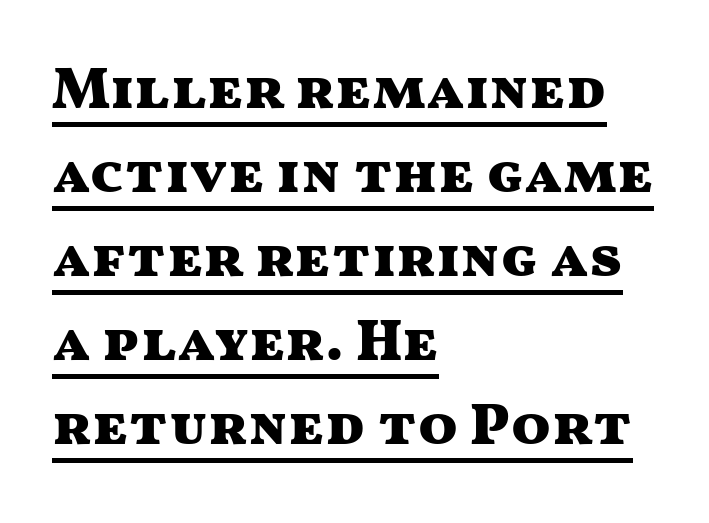
Q: Is the text bold? A: Yes.
Q: Is the text italic (slanted)? A: No, it is upright.
Q: Is the typeface a serif or a sans-serif typeface? A: Sans-serif.
Q: Is the text underlined? A: Yes.
Q: How is the paragraph aligned? A: Left-aligned.
Q: Is the spacing between letters normal or unusually wide? A: Normal.
Q: Is the spacing between lines tight, normal or loose? A: Normal.
Q: Width (condensed, normal, or wide)? A: Wide.
Q: Stroke contrast? A: Medium.
Q: x-height? A: Medium.
Q: Monospaced? A: No.
